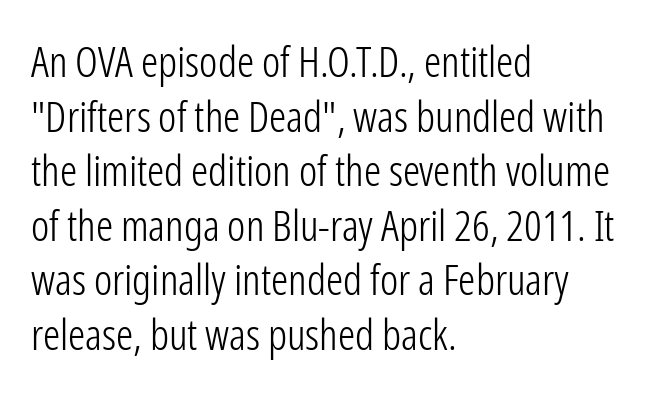
Note the varied advance widths — an 'i' is clearly narrower than an 'm'. The passage shown has conventional tracking throughout. Alignment: flush left. Descenders are the only things crossing below the line. Heaviness? Minimal to ordinary, like unemphasized prose. Examine the stroke ends and you'll find no serifs.
